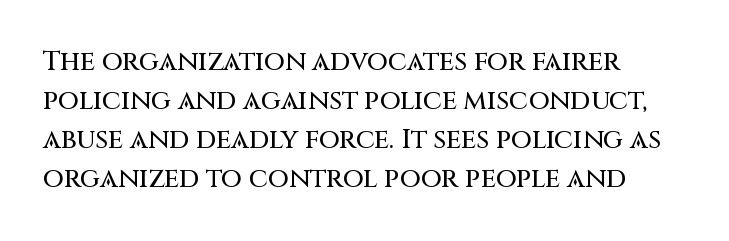
Q: Is the text italic (slanted)? A: No, it is upright.
Q: Is the text underlined? A: No.
Q: How is the paragraph aligned? A: Left-aligned.
Q: Is the spacing between letters normal or unusually wide? A: Normal.
Q: Is the spacing between lines tight, normal or loose? A: Normal.
